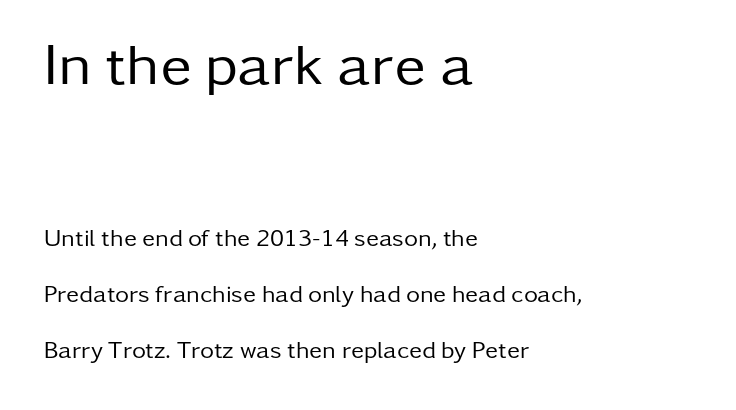
This sample has the flowing, uneven cadence of proportional lettering. Leftover space on each line is placed entirely after the last word. The typography opts for an upright posture over an oblique one. If you squint, the top block still reads clearly — it's the larger of the two. In terms of leading, this rendering errs on the spacious side.
